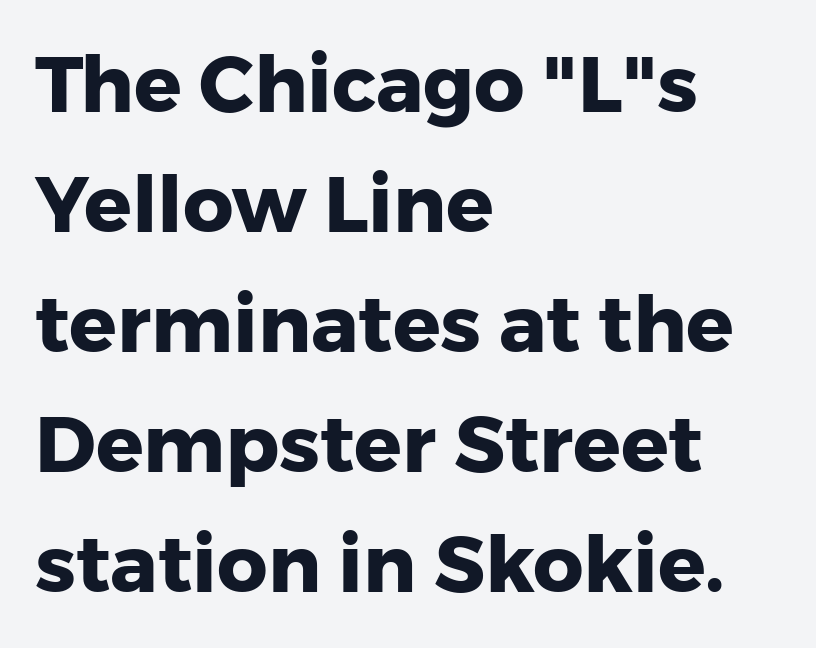
The image shows 79 px heavy sans-serif type, upright; set left-aligned, normal line spacing (1.52x), normal letter spacing, not underlined; low stroke contrast and a medium x-height.
